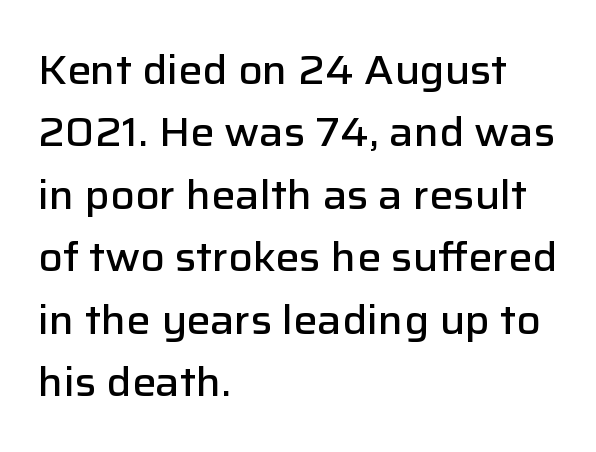
Do the characters align in a grid? No, the font is proportional. Serifs: no, the terminals of the letterforms are clean. As a designer I'd log this as weight 600, semibold. Every stem runs plumb, perpendicular to the baseline.
